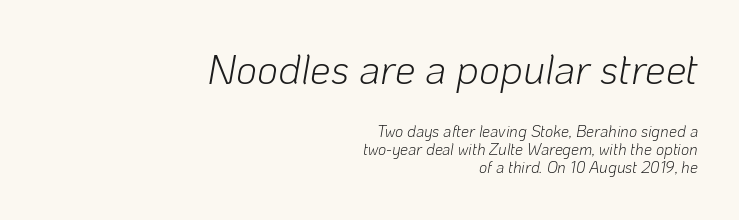
Q: Is the text bold? A: No.
Q: Is the text italic (slanted)? A: Yes, it leans right by about 10 degrees.
Q: Is the text underlined? A: No.
Q: How is the paragraph aligned? A: Right-aligned.
Q: Is the spacing between letters normal or unusually wide? A: Normal.
Q: Is the spacing between lines tight, normal or loose? A: Tight.
Q: Which block of text is set in a larger size, the first (top) or the second (bottom)? A: The first (top) one.
Q: Width (condensed, normal, or wide)? A: Normal.
Q: Stroke contrast? A: Low.
Q: x-height? A: Medium.
Q: Monospaced? A: No.
